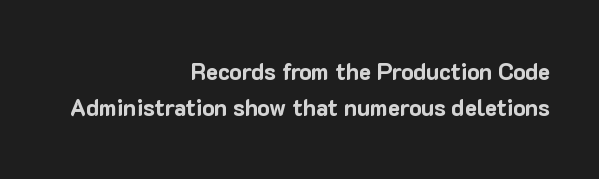
Q: Is the text bold? A: Yes.
Q: Is the text italic (slanted)? A: No, it is upright.
Q: Is the text underlined? A: No.
Q: How is the paragraph aligned? A: Right-aligned.
Q: Is the spacing between letters normal or unusually wide? A: Normal.
Q: Is the spacing between lines tight, normal or loose? A: Normal.
